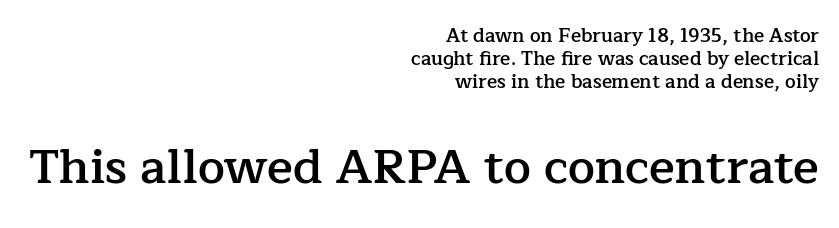
{"serif": "yes", "italic": "no", "bold": "semi", "weight": "semibold", "width": "normal", "stroke_contrast": "low", "x_height": "medium", "monospaced": "no", "underline": "no", "align": "right", "line_spacing_ratio": 1.21, "letter_spacing": "normal", "letter_spacing_em": 0.0, "larger_block": "second", "size_ratio": 2.53, "glyph_px": 48}
